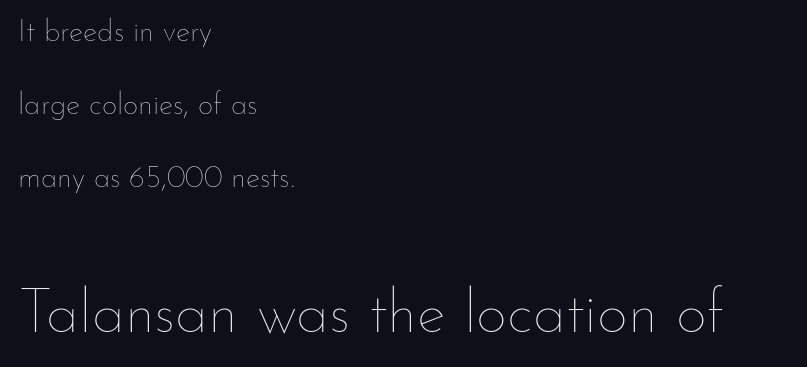
Q: Is the text bold? A: No.
Q: Is the text italic (slanted)? A: No, it is upright.
Q: Is the text underlined? A: No.
Q: How is the paragraph aligned? A: Left-aligned.
Q: Is the spacing between letters normal or unusually wide? A: Normal.
Q: Is the spacing between lines tight, normal or loose? A: Loose.
Q: Which block of text is set in a larger size, the first (top) or the second (bottom)? A: The second (bottom) one.
Q: Width (condensed, normal, or wide)? A: Normal.
Q: Stroke contrast? A: Low.
Q: x-height? A: Small.
Q: Monospaced? A: No.
